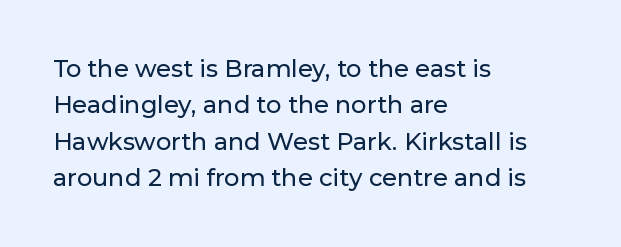
The image shows 24 px text type, upright; set left-aligned, normal line spacing (1.52x), normal letter spacing, not underlined.
